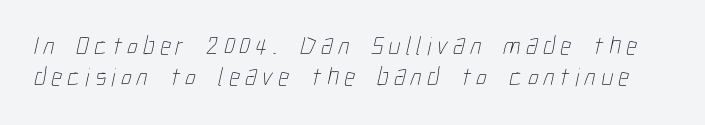
Q: Is the text bold? A: No.
Q: Is the text underlined? A: No.
Q: Is the spacing between letters normal or unusually wide? A: Unusually wide.
